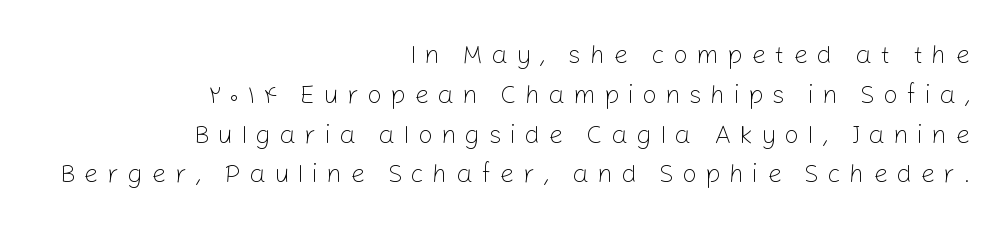
The image shows 26 px text type, upright; set right-aligned, normal line spacing (1.53x), unusually wide letter spacing (+0.32 em), not underlined.
